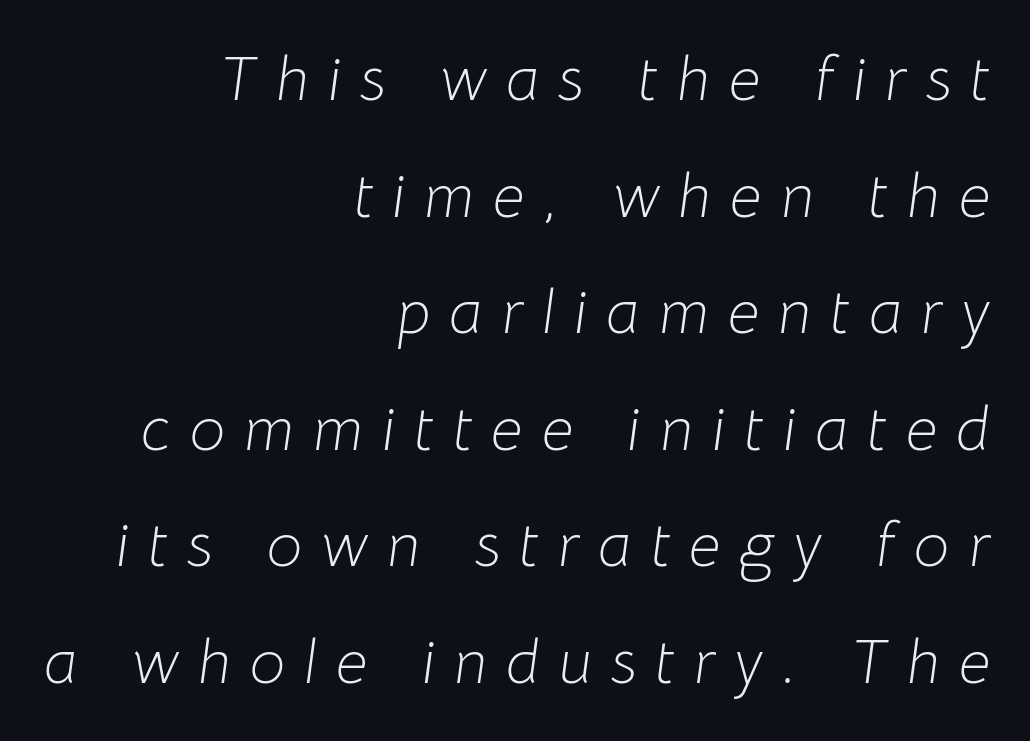
{"italic": "yes", "lean": "right", "slant_degrees": 8, "bold": "no", "weight": "light", "width": "normal", "stroke_contrast": "low", "x_height": "medium", "monospaced": "no", "underline": "no", "align": "right", "line_spacing_ratio": 1.85, "letter_spacing": "wide", "letter_spacing_em": 0.3, "glyph_px": 63}
